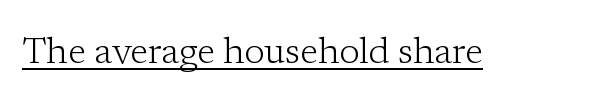
Regarding serifs, this sample has them. This reads as an unemphasized weight, regular at the heaviest. The lettering is marked with a stroke running underneath it. Each letter keeps its own natural width here, so spacing adapts to shape. This rendering leaves character spacing at its baseline value.
